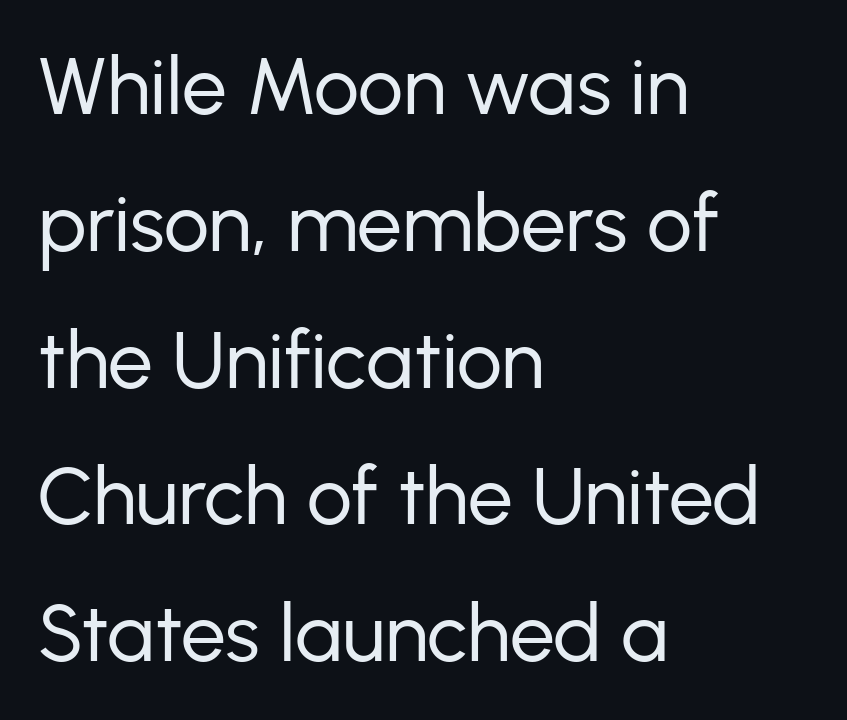
{"serif": "no", "italic": "no", "bold": "no", "weight": "regular", "width": "normal", "stroke_contrast": "low", "x_height": "medium", "monospaced": "no", "underline": "no", "align": "left", "line_spacing_ratio": 1.71, "letter_spacing": "normal", "letter_spacing_em": 0.0, "glyph_px": 80}
